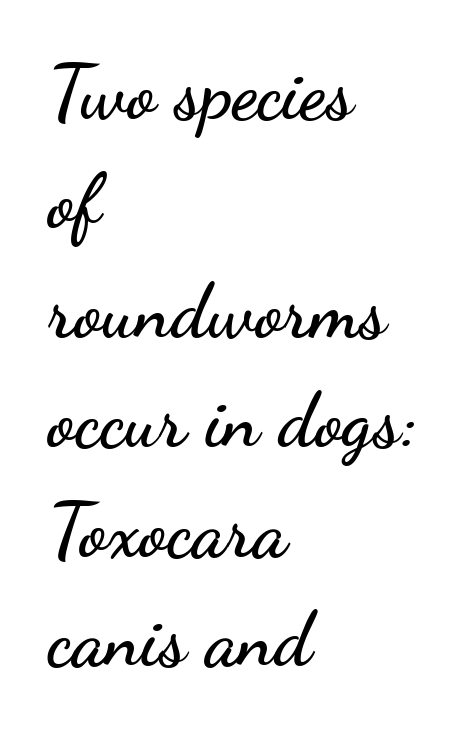
The image shows 75 px wide sans-serif type; set left-aligned, normal line spacing (1.46x), normal letter spacing, not underlined; low stroke contrast and a small x-height.
